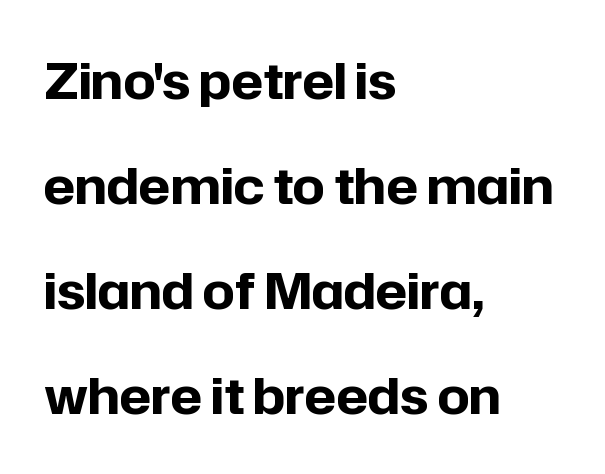
Does the type have serifs? No, each stem ends abruptly. Where is the straight margin? On the left. Beneath every word, the page is bare. The typography opts for an upright posture over an oblique one. Notice the wide empty band between every row — that's loose leading.
